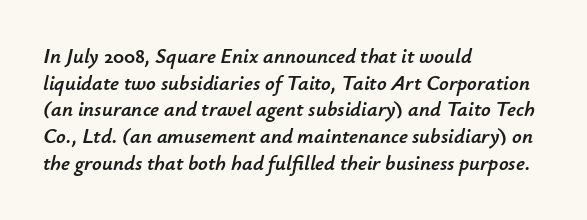
The image shows 21 px text type, italic (leaning right); set left-aligned, normal line spacing (1.27x), normal letter spacing, not underlined.
